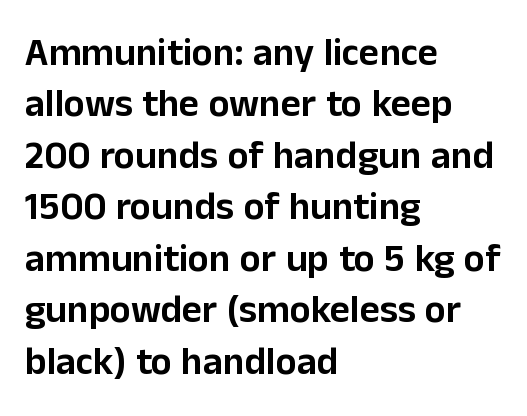
Classification — sans serif. Tracking here is standard; glyphs follow each other at the usual distance. The ragged edge is on the right, which tells us the setting is flush left. Check the space under the baseline: it is left empty.
